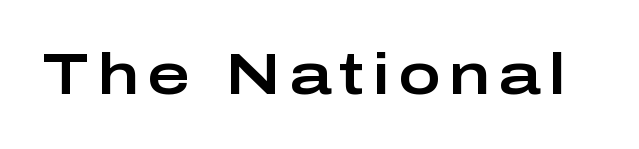
Q: Is the text italic (slanted)? A: No, it is upright.
Q: Is the typeface a serif or a sans-serif typeface? A: Sans-serif.
Q: Is the text underlined? A: No.
Q: Width (condensed, normal, or wide)? A: Wide.
Q: Stroke contrast? A: Low.
Q: x-height? A: Medium.
Q: Monospaced? A: No.
